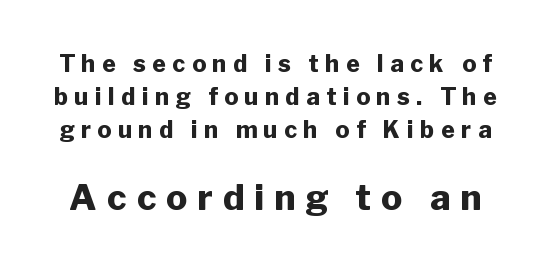
The image shows 35 px heavy sans-serif type, upright; set normal line spacing (1.44x), unusually wide letter spacing (+0.29 em), not underlined; the second (bottom) block is 1.52x larger; low stroke contrast and a medium x-height.
